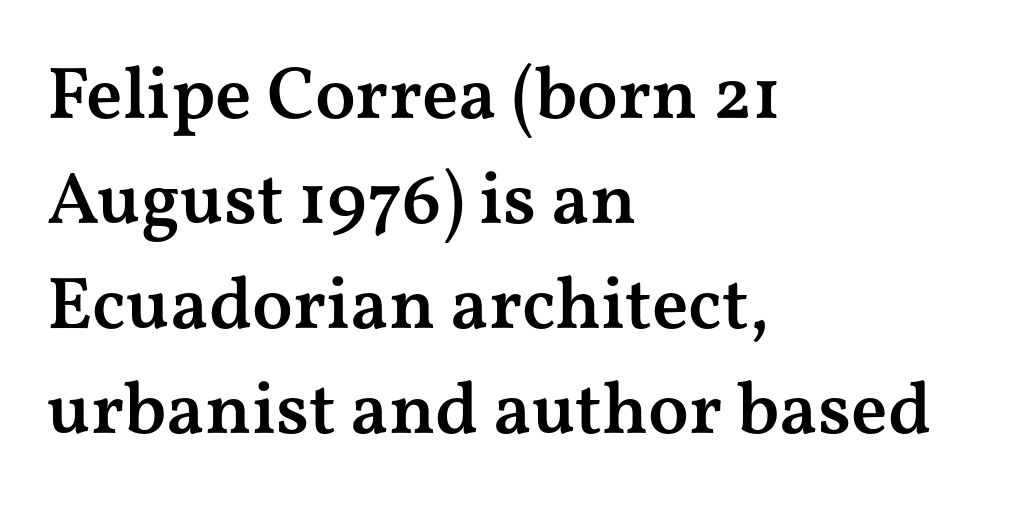
The passage shown is typeset with a serif family. What weight is shown? A semibold, between regular and bold. Does extra space separate the letters? No, they use regular spacing. No italicization has been applied; the sample stays upright.
